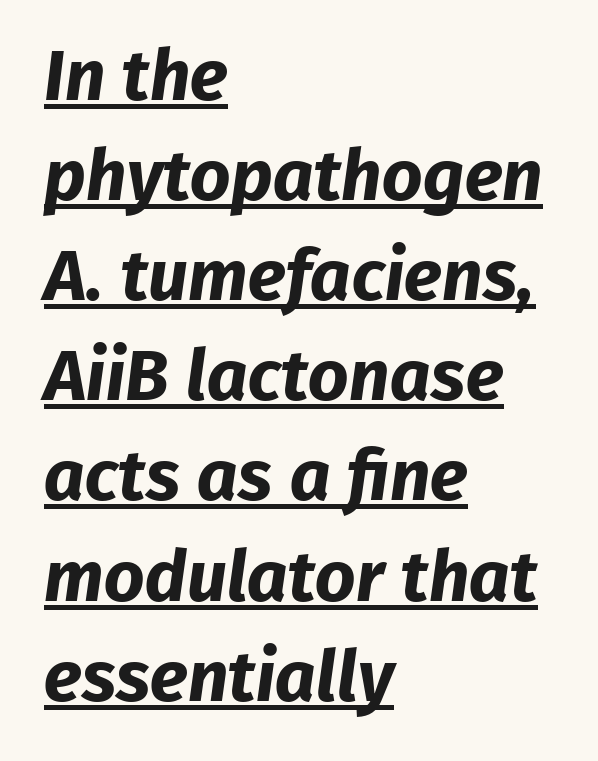
Visually the block forms a straight wall on the left and a jagged coastline on the right. Letterform terminals end flat and unadorned throughout the passage. Caption: standard tracking, unaltered. Stroke thickness is high; the sample reads as a true bold.
